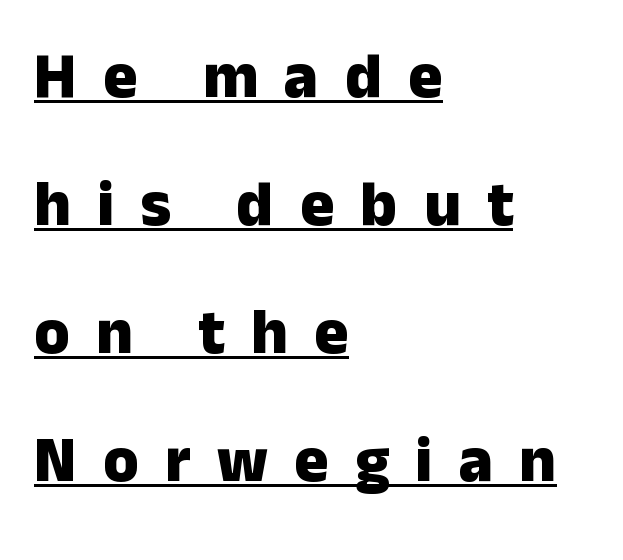
{"serif": "no", "italic": "no", "bold": "yes", "weight": "heavy", "width": "normal", "stroke_contrast": "low", "x_height": "medium", "monospaced": "no", "underline": "yes", "align": "left", "line_spacing": "loose", "line_spacing_ratio": 2.0, "letter_spacing": "wide", "letter_spacing_em": 0.41, "glyph_px": 64}
